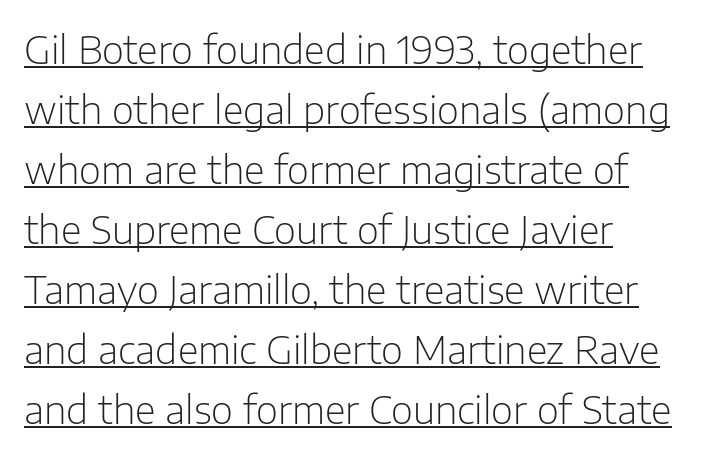
Q: Is the text bold? A: No.
Q: Is the text italic (slanted)? A: No, it is upright.
Q: Is the typeface a serif or a sans-serif typeface? A: Sans-serif.
Q: Is the text underlined? A: Yes.
Q: How is the paragraph aligned? A: Left-aligned.
Q: Is the spacing between letters normal or unusually wide? A: Normal.
Q: Is the spacing between lines tight, normal or loose? A: Normal.
Q: Width (condensed, normal, or wide)? A: Normal.
Q: Stroke contrast? A: Low.
Q: x-height? A: Medium.
Q: Monospaced? A: No.
